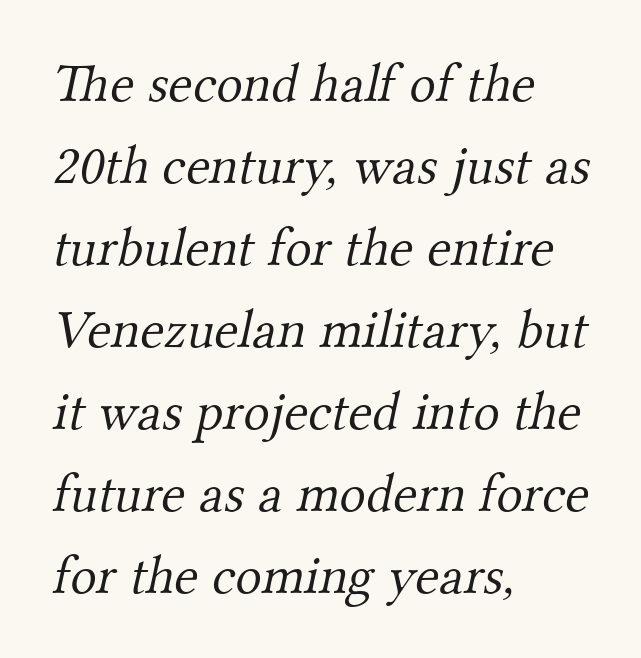
{"serif": "yes", "bold": "no", "weight": "light", "width": "normal", "stroke_contrast": "medium", "x_height": "small", "monospaced": "no", "underline": "no", "align": "left", "line_spacing": "normal", "line_spacing_ratio": 1.49, "letter_spacing": "normal", "letter_spacing_em": 0.0, "glyph_px": 55}
